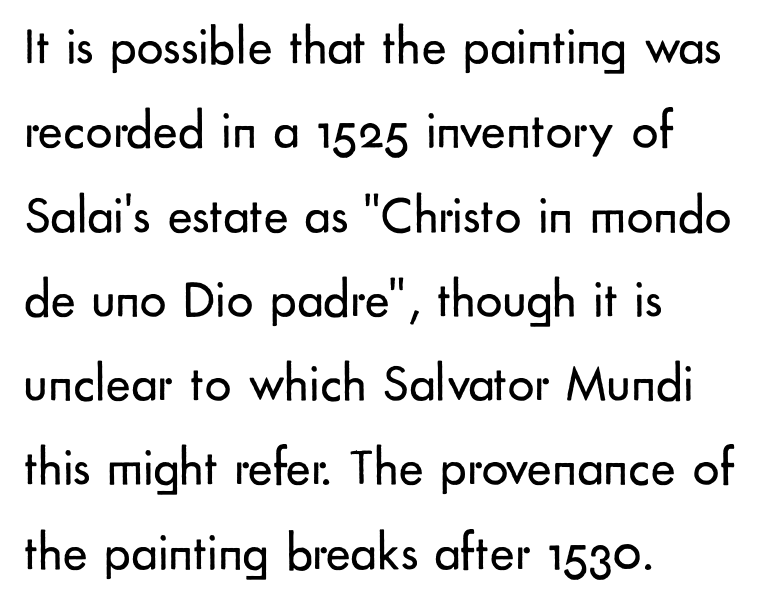
{"serif": "no", "italic": "no", "bold": "no", "weight": "regular", "width": "normal", "stroke_contrast": "low", "x_height": "small", "monospaced": "no", "underline": "no", "align": "left", "line_spacing": "normal", "line_spacing_ratio": 1.59, "letter_spacing": "normal", "letter_spacing_em": 0.0, "glyph_px": 53}
